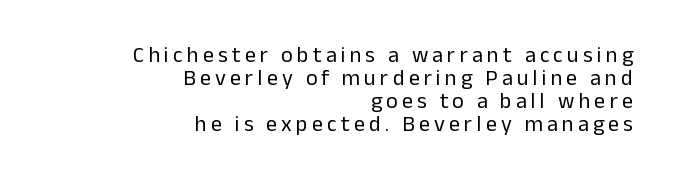
{"italic": "no", "bold": "no", "underline": "no", "align": "right", "line_spacing": "tight", "line_spacing_ratio": 1.05, "glyph_px": 22}
